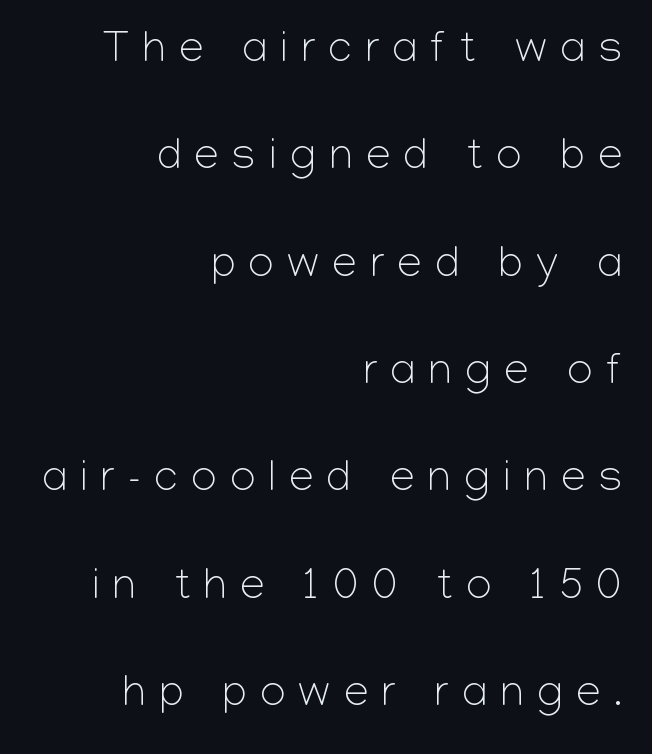
The image shows 44 px light sans-serif type, upright; set right-aligned, loose line spacing (2.44x), unusually wide letter spacing (+0.31 em), not underlined; low stroke contrast and a medium x-height.
